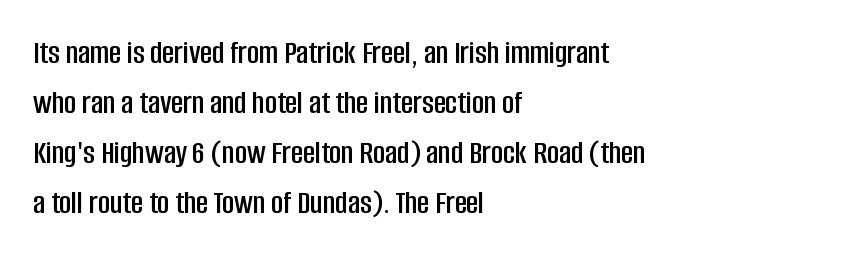
Q: Is the text italic (slanted)? A: No, it is upright.
Q: Is the typeface a serif or a sans-serif typeface? A: Sans-serif.
Q: Is the text underlined? A: No.
Q: How is the paragraph aligned? A: Left-aligned.
Q: Is the spacing between letters normal or unusually wide? A: Normal.
Q: Is the spacing between lines tight, normal or loose? A: Normal.
Q: Width (condensed, normal, or wide)? A: Condensed.
Q: Stroke contrast? A: Low.
Q: x-height? A: Large.
Q: Monospaced? A: No.
